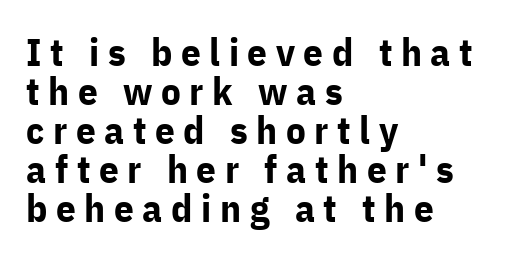
{"serif": "no", "italic": "no", "bold": "yes", "weight": "bold", "width": "normal", "stroke_contrast": "low", "x_height": "medium", "monospaced": "no", "underline": "no", "align": "left", "line_spacing": "tight", "line_spacing_ratio": 1.0, "letter_spacing": "wide", "letter_spacing_em": 0.22, "glyph_px": 39}
